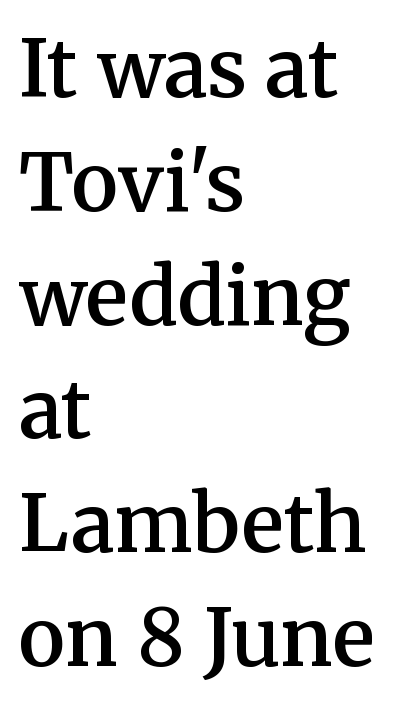
Has an underline been added? It has not. In terms of letterform style, serifs are clearly present. Ordinary non-slanted type is in use. Vertically, the passage feels balanced, rows spaced as you'd expect.
